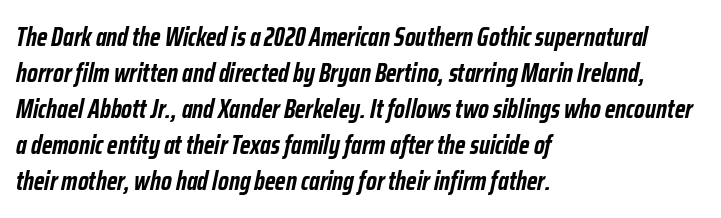
The image shows 26 px bold type, italic (leaning right); set left-aligned, normal line spacing (1.38x), normal letter spacing, not underlined.
